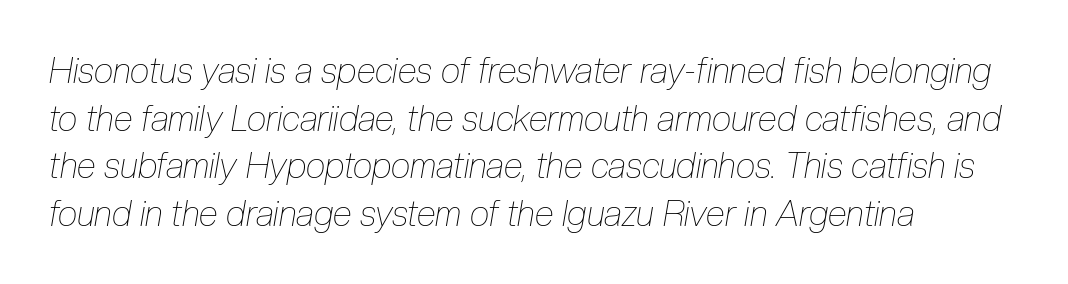
Q: Is the text bold? A: No.
Q: Is the text italic (slanted)? A: Yes, it leans right by about 10 degrees.
Q: Is the text underlined? A: No.
Q: How is the paragraph aligned? A: Left-aligned.
Q: Is the spacing between letters normal or unusually wide? A: Normal.
Q: Is the spacing between lines tight, normal or loose? A: Normal.
Q: Width (condensed, normal, or wide)? A: Condensed.
Q: Stroke contrast? A: Low.
Q: x-height? A: Medium.
Q: Monospaced? A: No.
